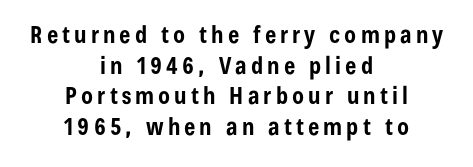
The image shows 24 px bold type, upright; set centered, normal line spacing (1.28x), not underlined.
